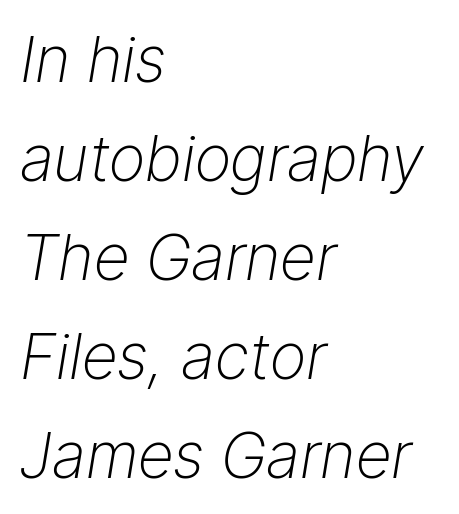
{"italic": "yes", "lean": "right", "slant_degrees": 9, "bold": "no", "weight": "light", "width": "normal", "stroke_contrast": "low", "x_height": "medium", "monospaced": "no", "underline": "no", "align": "left", "line_spacing": "normal", "line_spacing_ratio": 1.57, "letter_spacing": "normal", "letter_spacing_em": 0.0, "glyph_px": 63}
